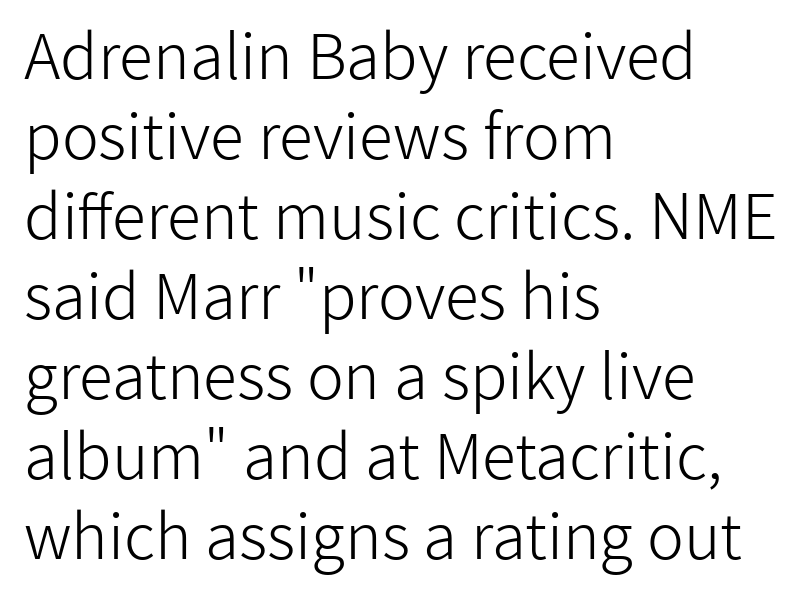
{"serif": "no", "italic": "no", "bold": "no", "weight": "light", "width": "normal", "stroke_contrast": "low", "x_height": "medium", "monospaced": "no", "underline": "no", "align": "left", "line_spacing": "normal", "line_spacing_ratio": 1.29, "letter_spacing": "normal", "letter_spacing_em": 0.0, "glyph_px": 62}
